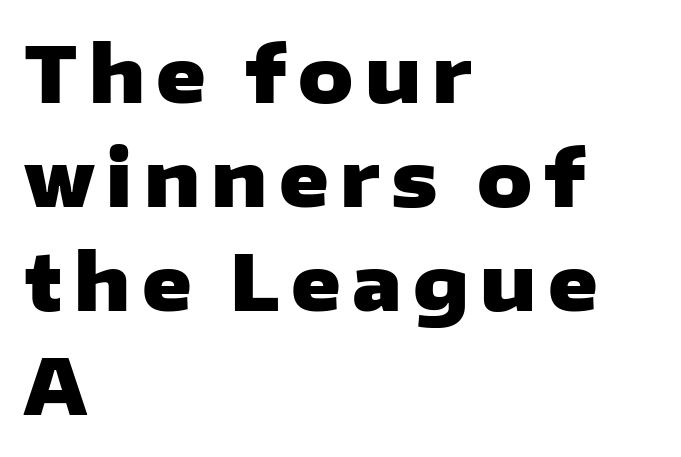
The image shows 76 px heavy, wide sans-serif type, upright; set left-aligned, normal line spacing (1.37x), not underlined; low stroke contrast and a medium x-height.
